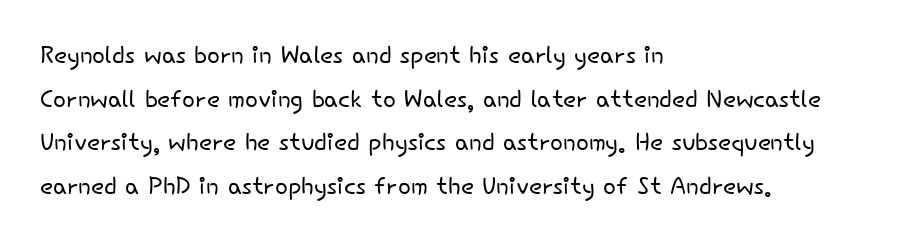
The image shows 34 px light sans-serif type, upright; set left-aligned, normal line spacing (1.28x), normal letter spacing, not underlined; low stroke contrast and a small x-height.
